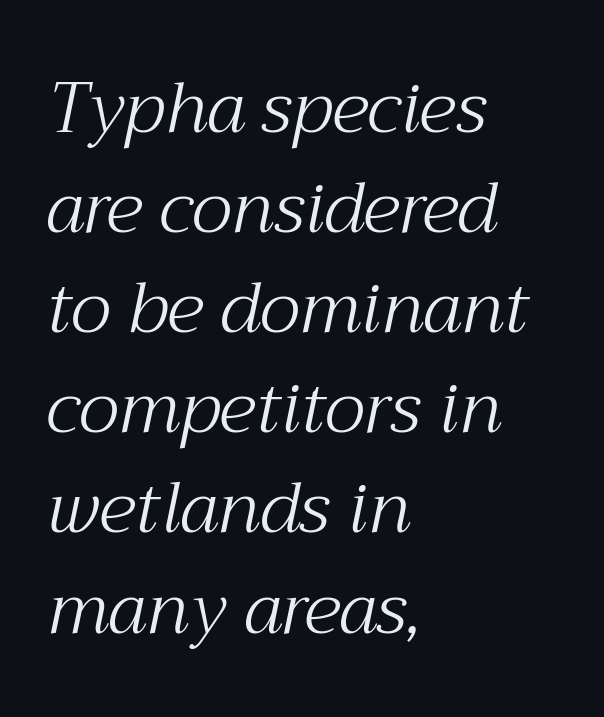
The image shows 71 px light serif type, italic (leaning right); set left-aligned, normal line spacing (1.41x), normal letter spacing, not underlined; medium stroke contrast and a medium x-height.
